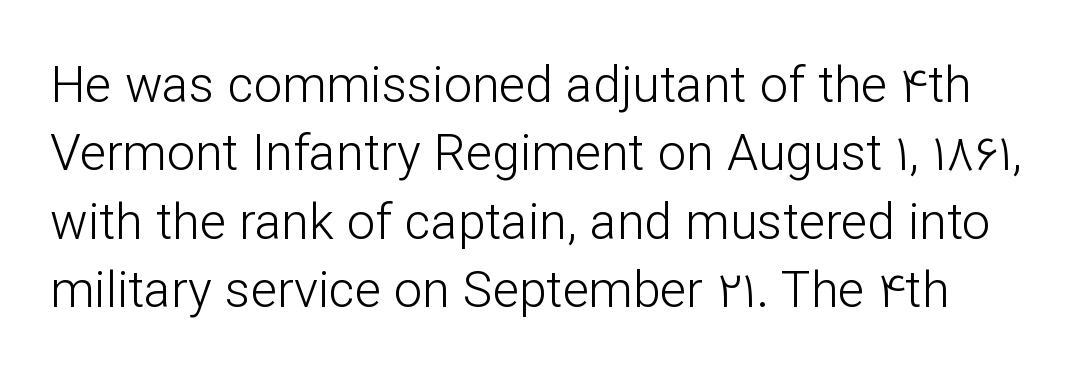
The axis of the letterforms is exactly vertical. No feet cap the strokes, marking this as sans-serif type. The lines sit at an ordinary, default distance from one another. A typesetter would call this proportional, since set widths differ per character. Tracking here is standard; glyphs follow each other at the usual distance. The words here are not underlined.
